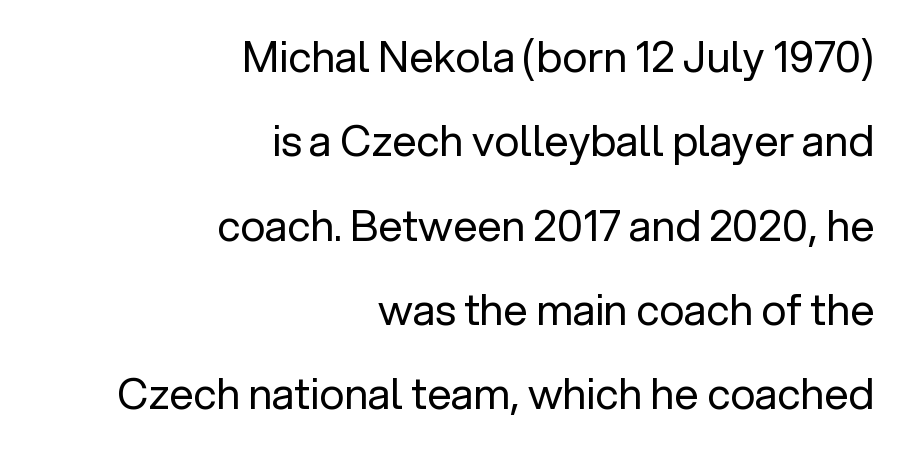
{"serif": "no", "italic": "no", "bold": "no", "weight": "regular", "width": "normal", "stroke_contrast": "low", "x_height": "medium", "monospaced": "no", "underline": "no", "align": "right", "line_spacing": "loose", "line_spacing_ratio": 1.96, "letter_spacing": "normal", "letter_spacing_em": 0.0, "glyph_px": 43}
